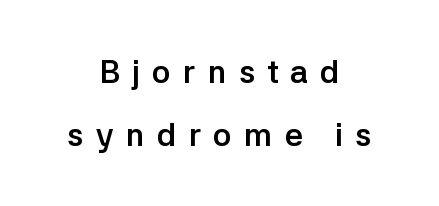
The image shows 32 px semibold sans-serif type, upright; set centered, loose line spacing (1.96x), unusually wide letter spacing (+0.38 em), not underlined; low stroke contrast and a medium x-height.
